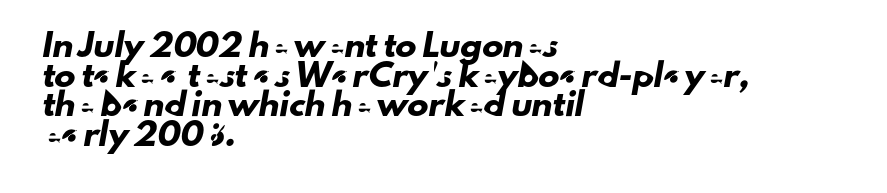
Check the space under the baseline: it is left empty. One glance says typical: line gaps are just what's usual. The rendering keeps characters at their native spacing. Horizontally, the lines are justified to the leading edge only.
